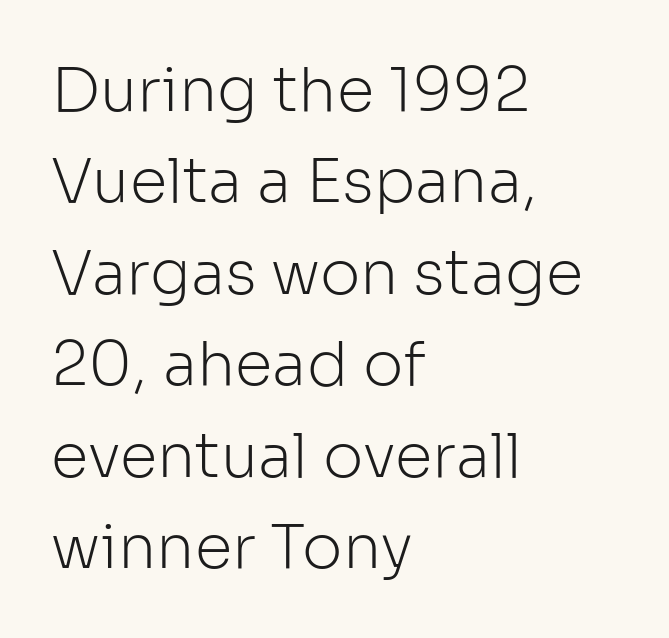
The image shows 61 px light sans-serif type, upright; set left-aligned, normal line spacing (1.5x), normal letter spacing, not underlined; low stroke contrast and a medium x-height.
